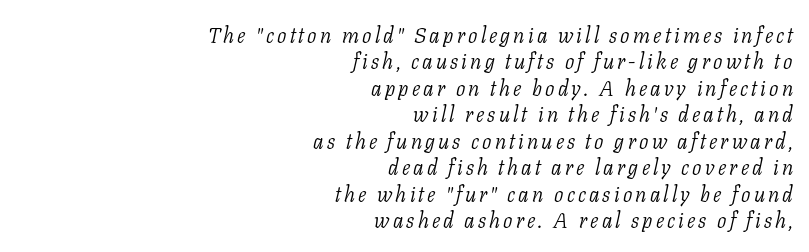
The space beneath each line is pristine and unruled. The typesetter chose a ragged-left arrangement here. Slant detected: the letters are inclined. How would I describe the line gaps? Plain and ordinary.
